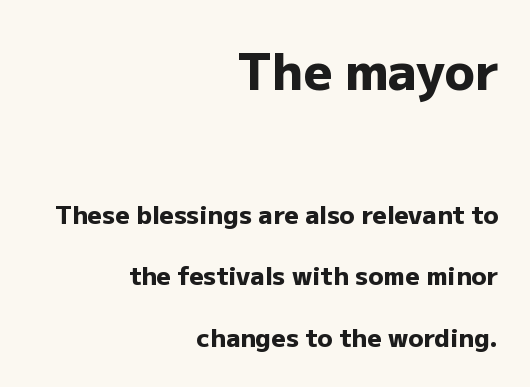
{"serif": "no", "italic": "no", "bold": "yes", "weight": "heavy", "width": "normal", "stroke_contrast": "low", "x_height": "medium", "monospaced": "no", "underline": "no", "align": "right", "line_spacing": "loose", "line_spacing_ratio": 2.46, "letter_spacing": "normal", "letter_spacing_em": 0.0, "larger_block": "first", "size_ratio": 2.0, "glyph_px": 50}
